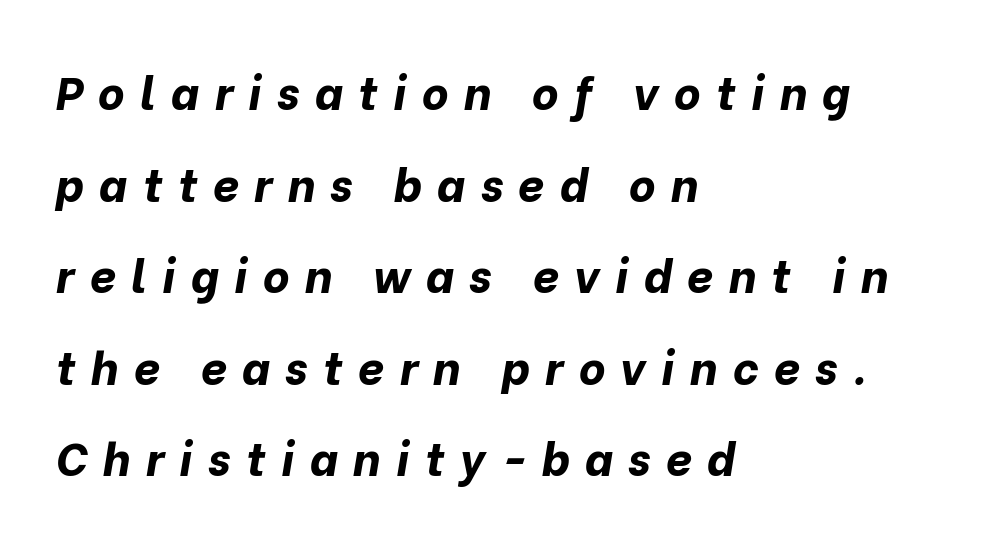
{"italic": "yes", "lean": "right", "slant_degrees": 10, "bold": "yes", "weight": "bold", "width": "normal", "stroke_contrast": "low", "x_height": "medium", "monospaced": "no", "underline": "no", "align": "left", "line_spacing": "loose", "line_spacing_ratio": 1.99, "letter_spacing": "wide", "letter_spacing_em": 0.33, "glyph_px": 46}
